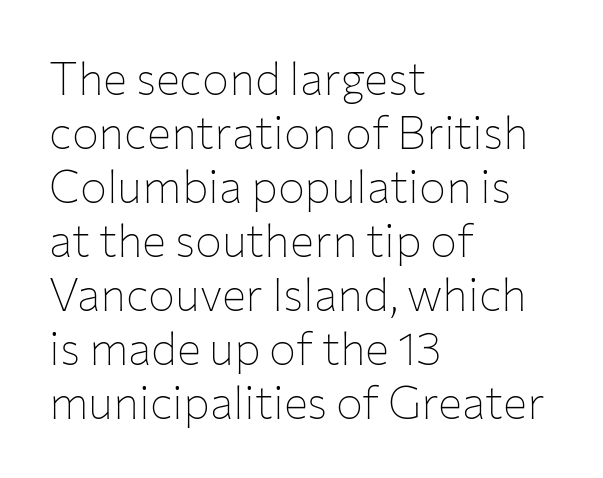
Letterform terminals end flat and unadorned throughout the passage. Does the copy run flush right? No — it runs flush left. The face used here is proportionally spaced, like ordinary book or web type. Check the space under the baseline: it is left empty.
